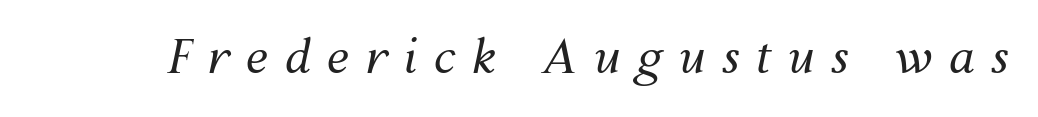
Honestly, there is no underline to notice here at all. Bold? No — there's no thickening of the strokes. Looks like regular typesetting: each glyph gets only the width it needs. This sample uses expanded letter spacing, leaving extra air between glyphs. There's an unmistakable incline to the writing here.
